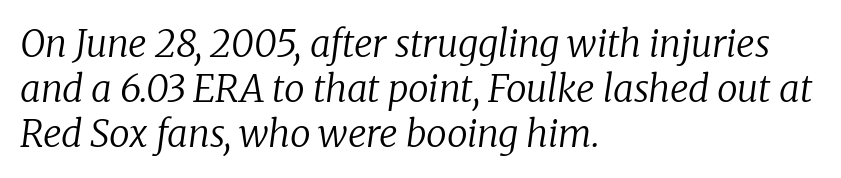
{"serif": "yes", "italic": "yes", "lean": "right", "slant_degrees": 8, "bold": "no", "weight": "regular", "width": "normal", "stroke_contrast": "low", "x_height": "medium", "monospaced": "no", "underline": "no", "align": "left", "line_spacing_ratio": 1.21, "letter_spacing": "normal", "letter_spacing_em": 0.0, "glyph_px": 37}
